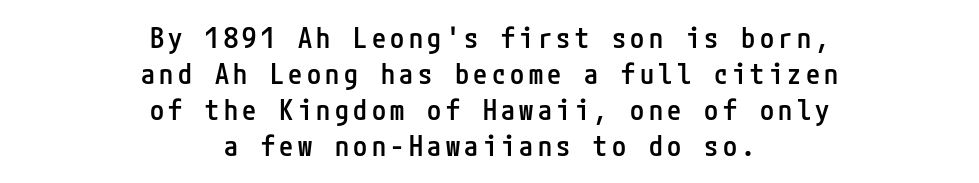
Q: Is the text bold? A: Semi-bold.
Q: Is the text italic (slanted)? A: No, it is upright.
Q: Is the typeface a serif or a sans-serif typeface? A: Sans-serif.
Q: Is the text underlined? A: No.
Q: How is the paragraph aligned? A: Centered.
Q: Is the spacing between lines tight, normal or loose? A: Normal.
Q: Width (condensed, normal, or wide)? A: Condensed.
Q: Stroke contrast? A: Low.
Q: x-height? A: Medium.
